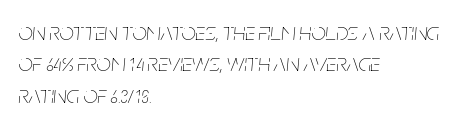
The image shows 25 px text type, italic (leaning right); set left-aligned, normal line spacing (1.26x), normal letter spacing, not underlined.
